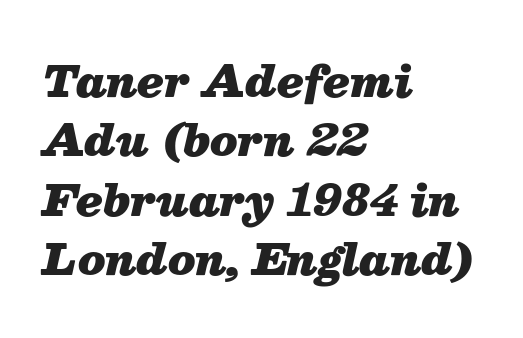
{"italic": "yes", "lean": "right", "slant_degrees": 13, "bold": "yes", "weight": "heavy", "width": "normal", "stroke_contrast": "medium", "x_height": "medium", "monospaced": "no", "underline": "no", "align": "left", "line_spacing": "normal", "line_spacing_ratio": 1.38, "letter_spacing": "normal", "letter_spacing_em": 0.0, "glyph_px": 43}
